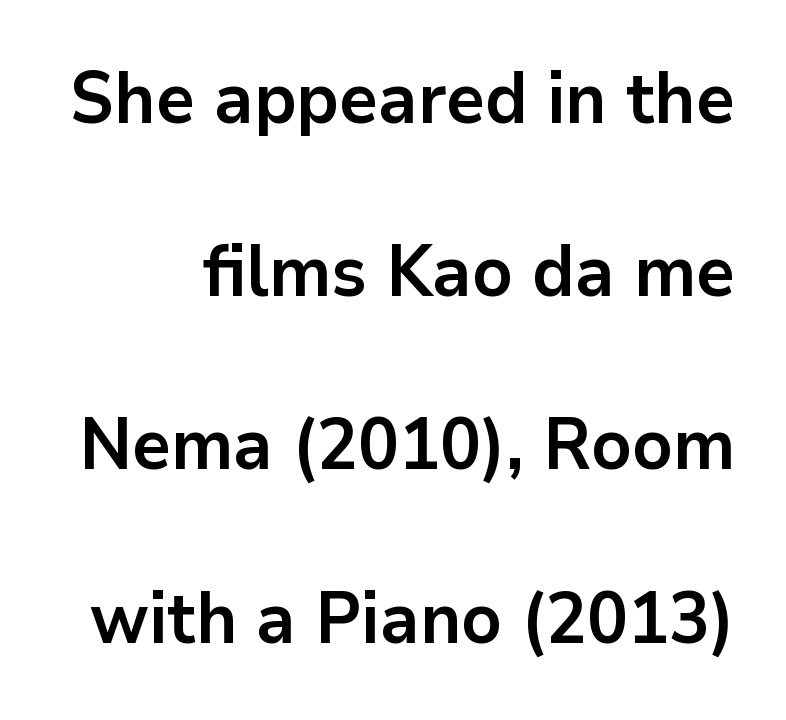
The font is running at its bold setting. Note: no serifs on the glyphs. Does extra space separate the letters? No, they use regular spacing. Every stem runs plumb, perpendicular to the baseline.
